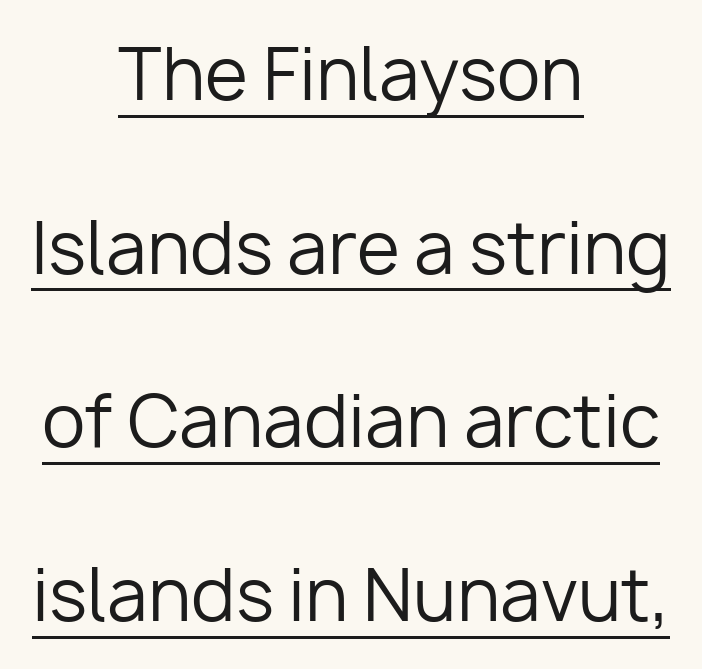
{"serif": "no", "italic": "no", "bold": "no", "weight": "regular", "width": "normal", "stroke_contrast": "low", "x_height": "medium", "monospaced": "no", "underline": "yes", "align": "center", "line_spacing": "loose", "line_spacing_ratio": 2.48, "letter_spacing": "normal", "letter_spacing_em": 0.0, "glyph_px": 70}
